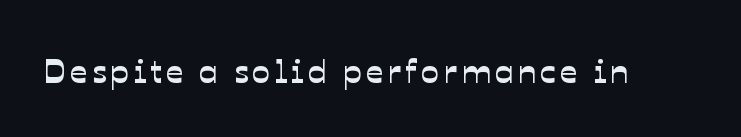
Q: Is the typeface a serif or a sans-serif typeface? A: Sans-serif.
Q: Is the text underlined? A: No.
Q: Width (condensed, normal, or wide)? A: Normal.
Q: Stroke contrast? A: Low.
Q: x-height? A: Medium.
Q: Monospaced? A: No.
